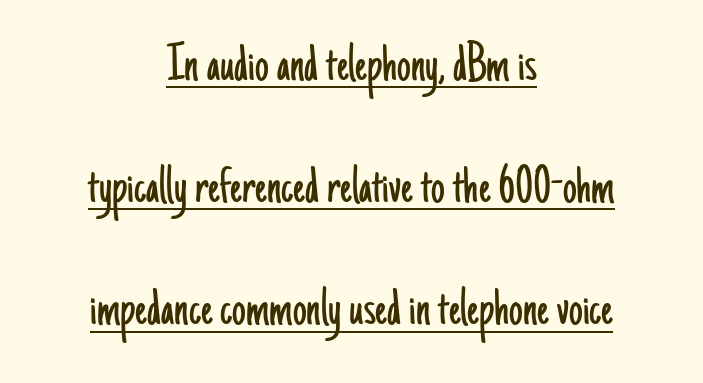
Weight: in the light-to-regular range. Standard letterfit; no display-style spreading of the glyphs. Neither beginnings nor endings align; midpoints do. Note the varied advance widths — an 'i' is clearly narrower than an 'm'. The lettering stays uniformly vertical, giving the passage a roman look.
